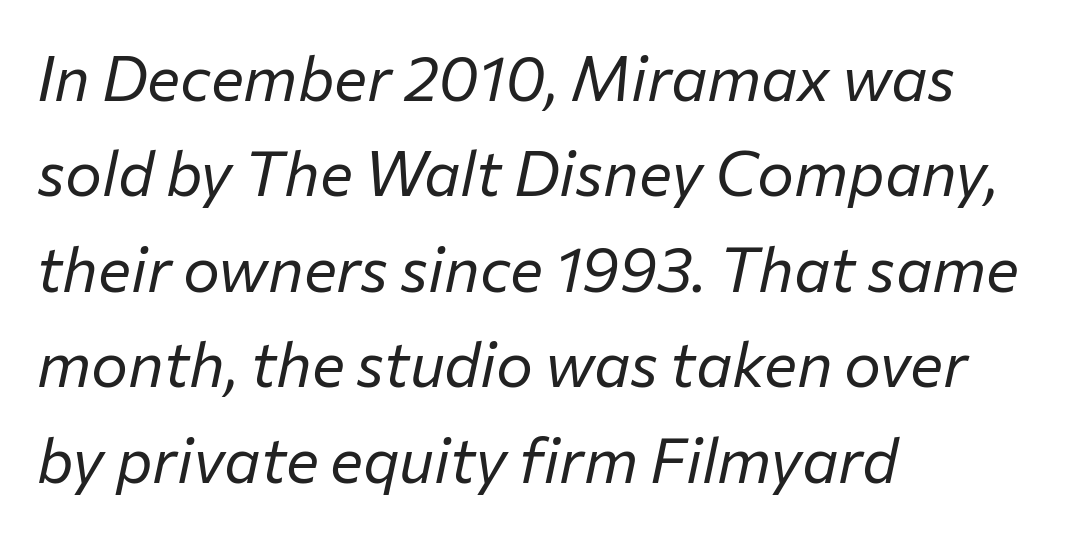
{"italic": "yes", "lean": "right", "slant_degrees": 12, "bold": "no", "weight": "regular", "width": "normal", "stroke_contrast": "low", "x_height": "medium", "monospaced": "no", "underline": "no", "align": "left", "line_spacing": "normal", "line_spacing_ratio": 1.54, "letter_spacing": "normal", "letter_spacing_em": 0.0, "glyph_px": 62}
